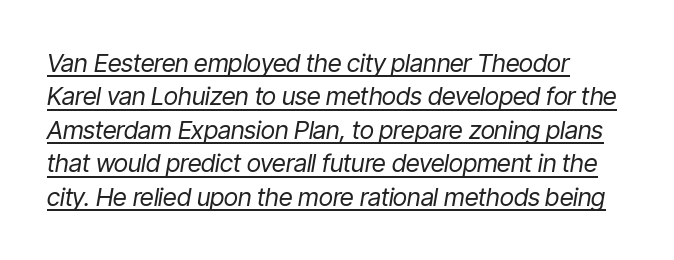
{"italic": "yes", "lean": "right", "slant_degrees": 9, "bold": "no", "underline": "yes", "line_spacing": "normal", "line_spacing_ratio": 1.34, "letter_spacing": "normal", "letter_spacing_em": 0.0, "glyph_px": 25}
